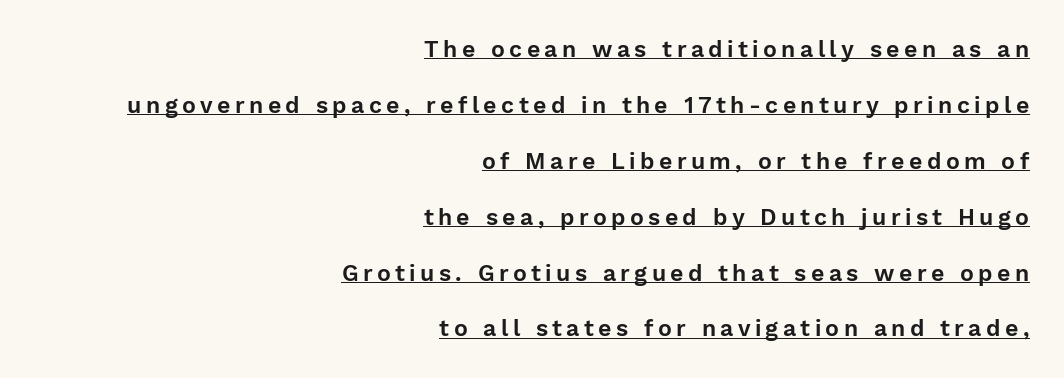
Somebody hit Ctrl+U on this one — the words are underlined. Line endings align vertically; line beginnings do not. The lines are spread far apart with generous leading. Every stem runs plumb, perpendicular to the baseline.
